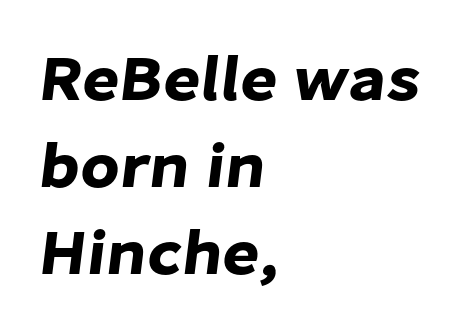
{"serif": "no", "width": "normal", "stroke_contrast": "low", "x_height": "medium", "monospaced": "no", "underline": "no", "align": "left", "line_spacing": "normal", "line_spacing_ratio": 1.36, "letter_spacing": "normal", "letter_spacing_em": 0.0, "glyph_px": 64}
